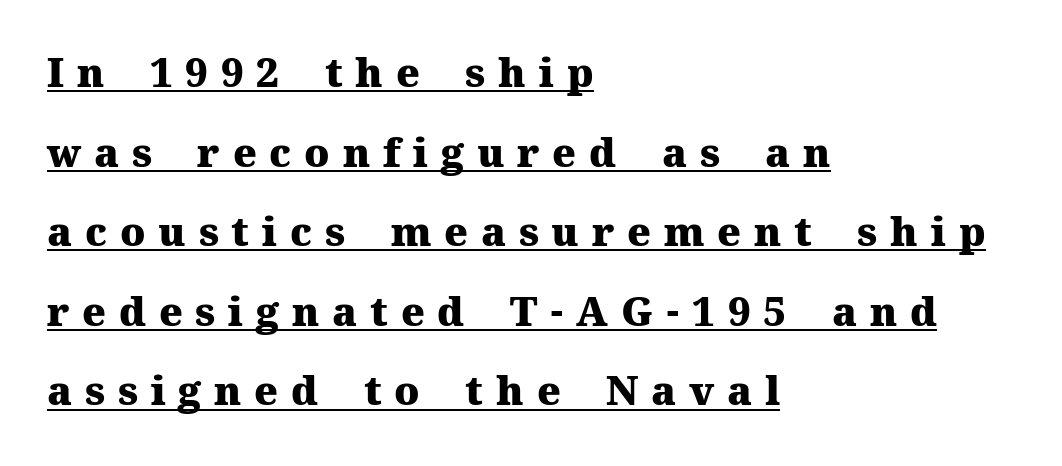
The image shows 40 px heavy serif type, upright; set left-aligned, loose line spacing (1.99x), unusually wide letter spacing (+0.32 em), underlined; medium stroke contrast and a medium x-height.
